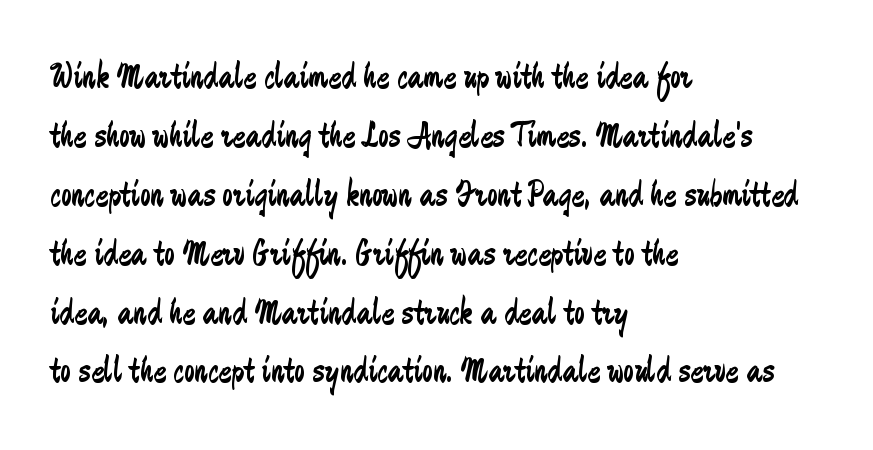
{"serif": "no", "bold": "no", "weight": "regular", "width": "condensed", "stroke_contrast": "low", "x_height": "small", "monospaced": "no", "underline": "no", "align": "left", "line_spacing": "normal", "line_spacing_ratio": 1.55, "letter_spacing": "normal", "letter_spacing_em": 0.0, "glyph_px": 38}
